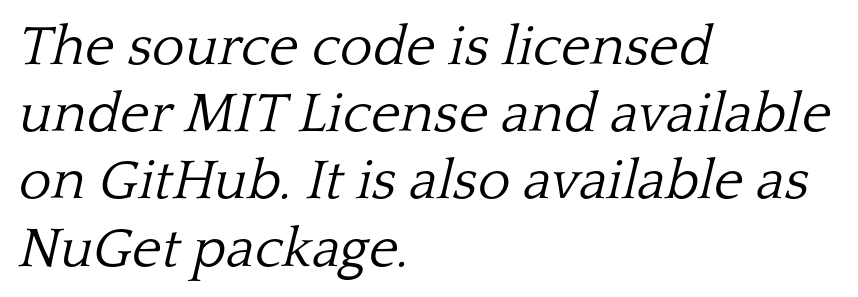
Q: Is the text bold? A: No.
Q: Is the text italic (slanted)? A: Yes, it leans right by about 13 degrees.
Q: Is the typeface a serif or a sans-serif typeface? A: Serif.
Q: Is the text underlined? A: No.
Q: How is the paragraph aligned? A: Left-aligned.
Q: Is the spacing between letters normal or unusually wide? A: Normal.
Q: Width (condensed, normal, or wide)? A: Normal.
Q: Stroke contrast? A: Low.
Q: x-height? A: Medium.
Q: Monospaced? A: No.
